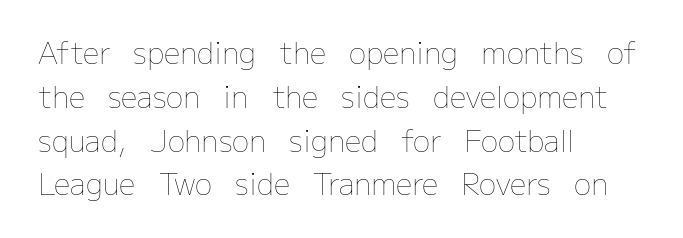
Q: Is the text bold? A: No.
Q: Is the text italic (slanted)? A: No, it is upright.
Q: Is the text underlined? A: No.
Q: How is the paragraph aligned? A: Left-aligned.
Q: Is the spacing between letters normal or unusually wide? A: Normal.
Q: Is the spacing between lines tight, normal or loose? A: Normal.
Q: Width (condensed, normal, or wide)? A: Normal.
Q: Stroke contrast? A: Low.
Q: x-height? A: Medium.
Q: Monospaced? A: No.
